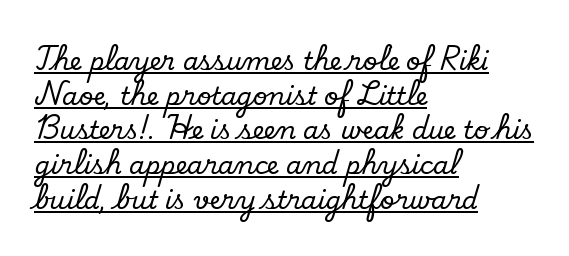
You can see a thin bar hugging the bottom of the glyphs. If you drew a ruler down the left edge, every line would touch it. The type is set solid horizontally, with unmodified tracking. Whoever set this chose a conventional vertical rhythm.
